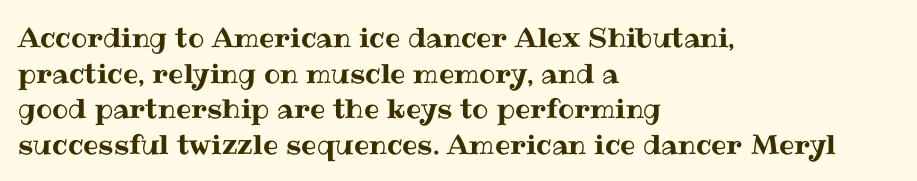
Line spacing here is normal. In terms of posture, this sample is upright. A bare baseline throughout the passage. Does the copy run flush right? No — it runs flush left. You could call the tracking neutral — neither tight nor loose.
